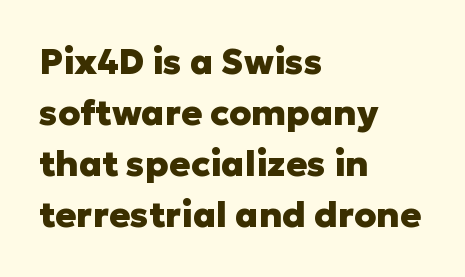
{"serif": "no", "italic": "no", "bold": "yes", "weight": "heavy", "width": "normal", "stroke_contrast": "low", "x_height": "medium", "monospaced": "no", "underline": "no", "align": "left", "line_spacing": "normal", "line_spacing_ratio": 1.46, "letter_spacing": "normal", "letter_spacing_em": 0.0, "glyph_px": 35}
